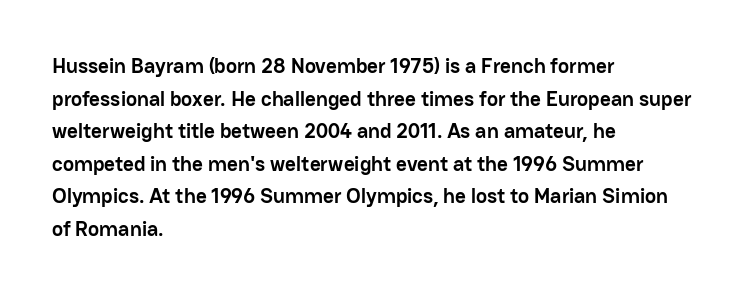
The image shows 21 px bold type, upright; set left-aligned, normal line spacing (1.55x), normal letter spacing, not underlined.
